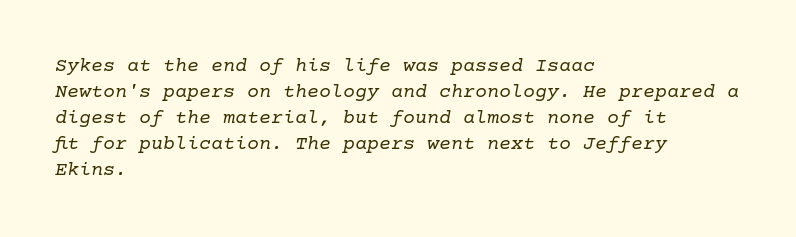
Q: Is the text bold? A: No.
Q: Is the text italic (slanted)? A: Yes, it leans right by about 10 degrees.
Q: Is the text underlined? A: No.
Q: How is the paragraph aligned? A: Left-aligned.
Q: Is the spacing between letters normal or unusually wide? A: Normal.
Q: Is the spacing between lines tight, normal or loose? A: Normal.
